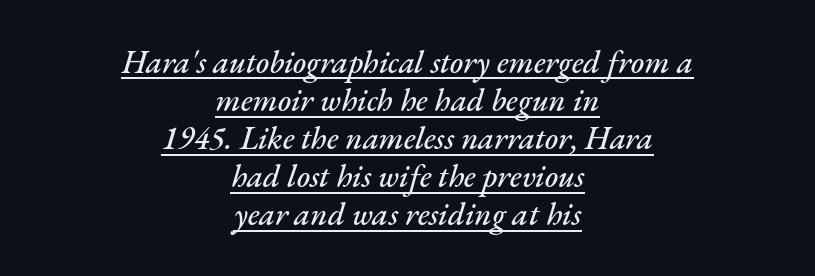
The image shows 32 px text type, italic (leaning right); set centered, line spacing 1.19x, normal letter spacing, underlined; medium stroke contrast and a small x-height.
